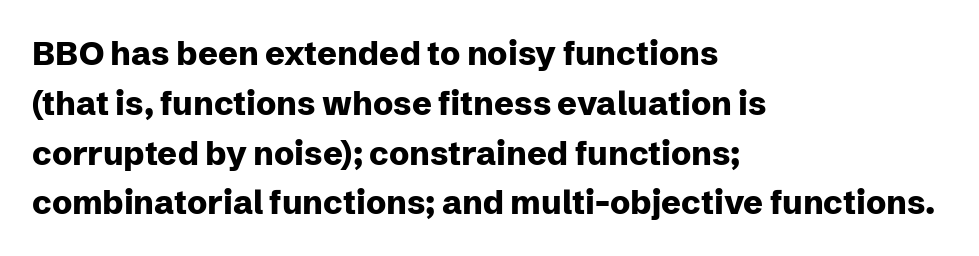
The image shows 33 px heavy sans-serif type, upright; set left-aligned, normal line spacing (1.51x), normal letter spacing, not underlined; low stroke contrast and a medium x-height.
